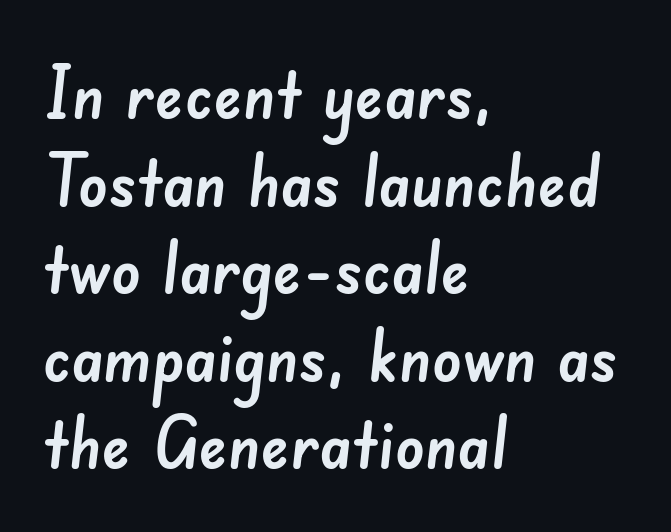
The image shows 73 px sans-serif type; set left-aligned, line spacing 1.2x, normal letter spacing, not underlined; low stroke contrast and a small x-height.
